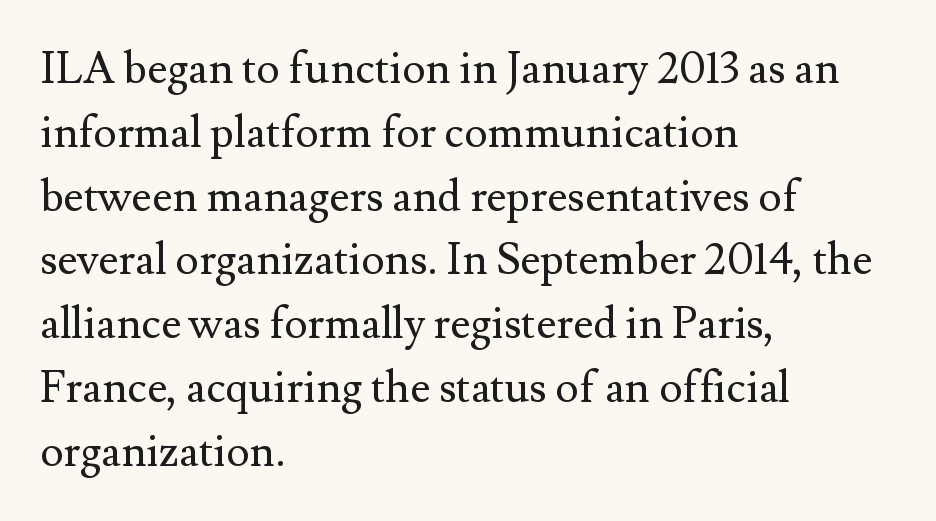
The image shows 44 px regular-weight serif type, upright; set left-aligned, normal line spacing (1.45x), normal letter spacing, not underlined; medium stroke contrast and a small x-height.
